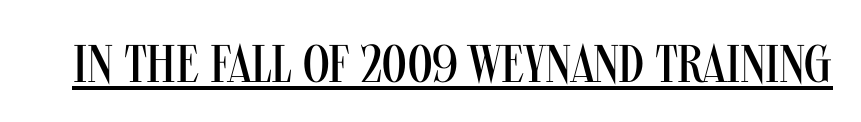
{"serif": "no", "italic": "no", "bold": "no", "weight": "regular", "width": "condensed", "stroke_contrast": "medium", "x_height": "large", "monospaced": "no", "underline": "yes", "letter_spacing": "normal", "letter_spacing_em": 0.0, "glyph_px": 53}
